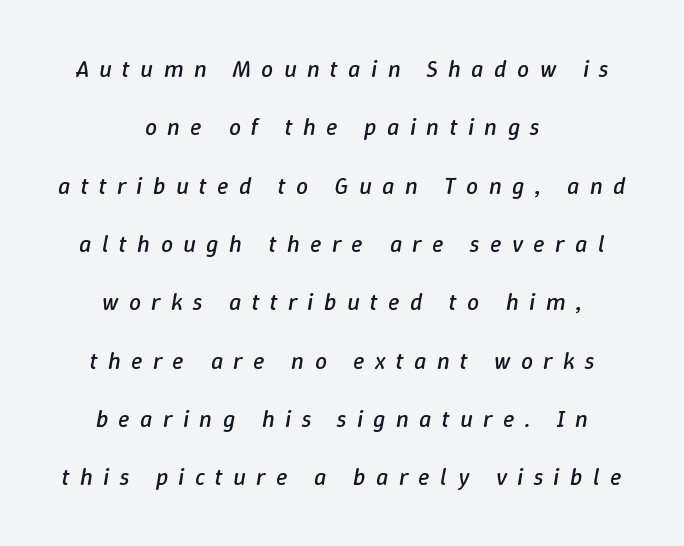
Q: Is the text bold? A: No.
Q: Is the text italic (slanted)? A: Yes, it leans right by about 9 degrees.
Q: Is the text underlined? A: No.
Q: How is the paragraph aligned? A: Centered.
Q: Is the spacing between letters normal or unusually wide? A: Unusually wide.
Q: Is the spacing between lines tight, normal or loose? A: Loose.
